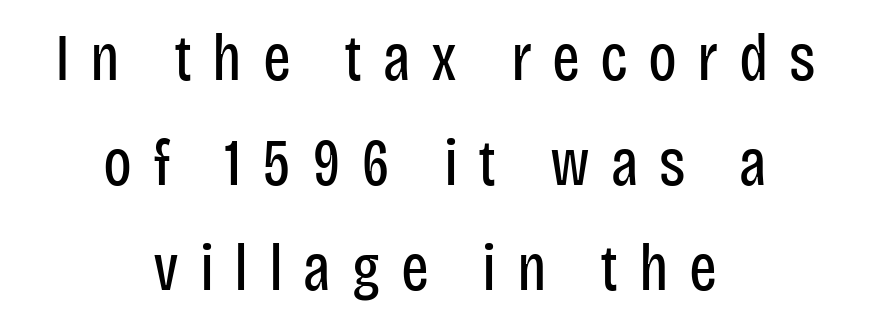
The image shows 66 px regular-weight, condensed sans-serif type, upright; set centered, normal line spacing (1.59x), unusually wide letter spacing (+0.31 em), not underlined; low stroke contrast and a large x-height.
